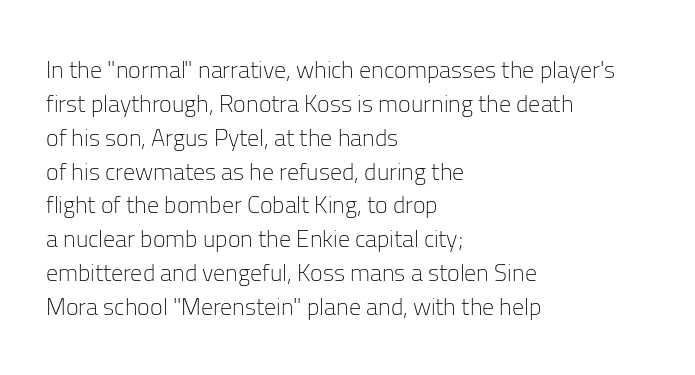
Q: Is the text bold? A: No.
Q: Is the text italic (slanted)? A: No, it is upright.
Q: Is the text underlined? A: No.
Q: How is the paragraph aligned? A: Left-aligned.
Q: Is the spacing between letters normal or unusually wide? A: Normal.
Q: Is the spacing between lines tight, normal or loose? A: Normal.
